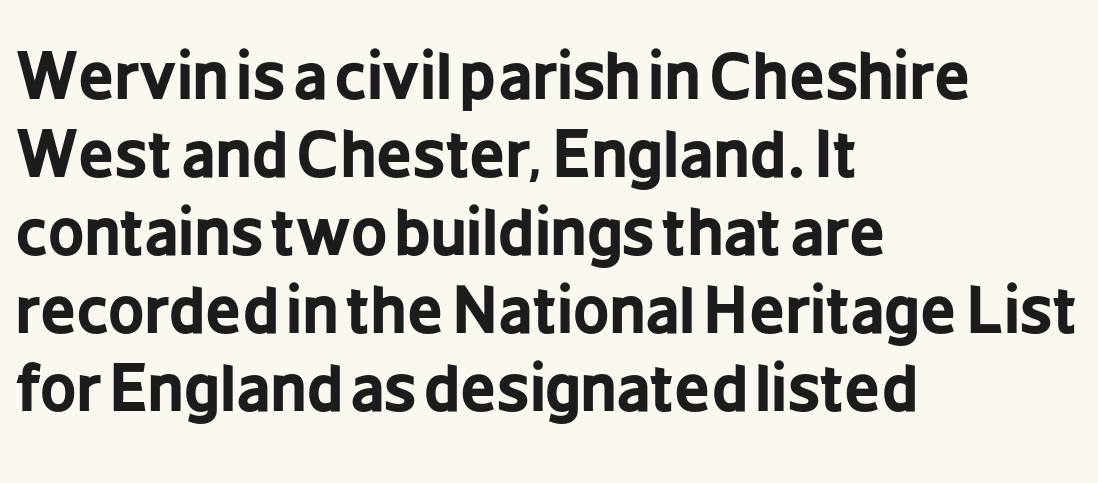
These lines are set flush left with a ragged right edge. Characters remain perfectly vertical along every line. Does the weight exceed regular? Yes, all the way to bold. The zone under the glyphs is completely vacant. Spacing verdict: proportional, widths tailored to each character.
